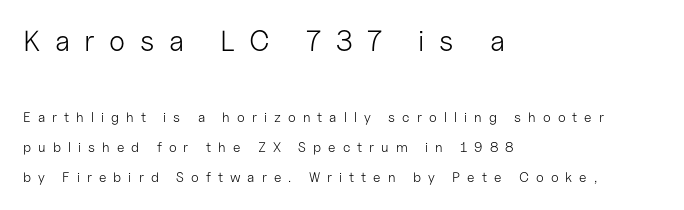
Q: Is the text bold? A: No.
Q: Is the text italic (slanted)? A: No, it is upright.
Q: Is the typeface a serif or a sans-serif typeface? A: Sans-serif.
Q: Is the text underlined? A: No.
Q: How is the paragraph aligned? A: Left-aligned.
Q: Is the spacing between letters normal or unusually wide? A: Unusually wide.
Q: Is the spacing between lines tight, normal or loose? A: Loose.
Q: Which block of text is set in a larger size, the first (top) or the second (bottom)? A: The first (top) one.
Q: Width (condensed, normal, or wide)? A: Normal.
Q: Stroke contrast? A: Low.
Q: x-height? A: Medium.
Q: Monospaced? A: No.
